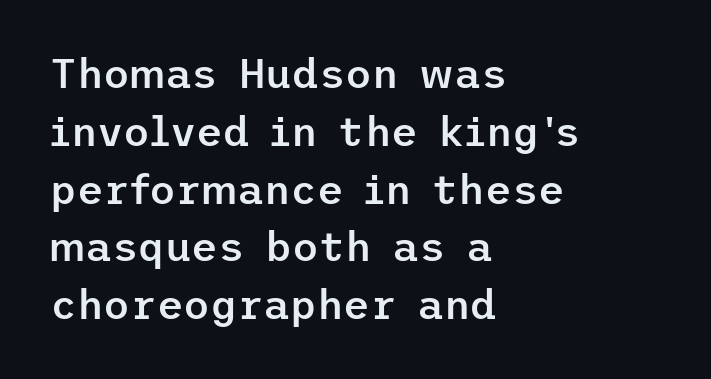
The image shows 41 px semibold sans-serif type, upright; set left-aligned, normal line spacing (1.41x), normal letter spacing, not underlined; low stroke contrast and a medium x-height.
